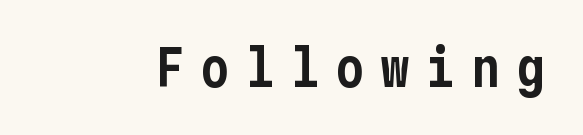
Has an underline been added? It has not. How are the letters spaced? Widely, with obvious added tracking. Nope, not italic — everything's standing straight. Examine the stroke ends and you'll find no serifs.
